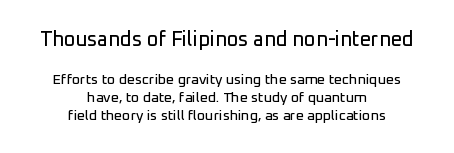
{"italic": "no", "underline": "no", "align": "center", "line_spacing": "normal", "line_spacing_ratio": 1.29, "letter_spacing": "normal", "letter_spacing_em": 0.0, "larger_block": "first", "size_ratio": 1.43, "glyph_px": 20}
